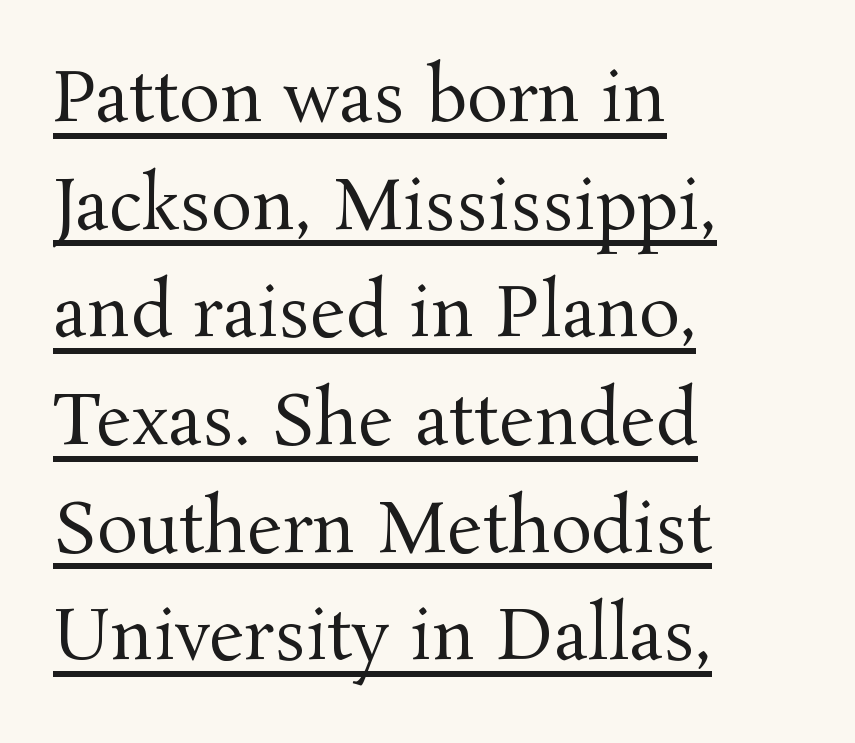
Quick note: not italic, upright. The typeface chosen for these lines features serifs. These lines keep a tight, regular rhythm from letter to letter. Proportional: the letters do not fall into vertical columns. The rendering anchors every line to the left-hand side. Has an underline been added? It has.
